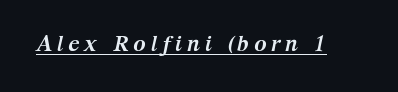
Q: Is the text bold? A: Yes.
Q: Is the text italic (slanted)? A: Yes, it leans right by about 12 degrees.
Q: Is the text underlined? A: Yes.
Q: Is the spacing between letters normal or unusually wide? A: Unusually wide.
